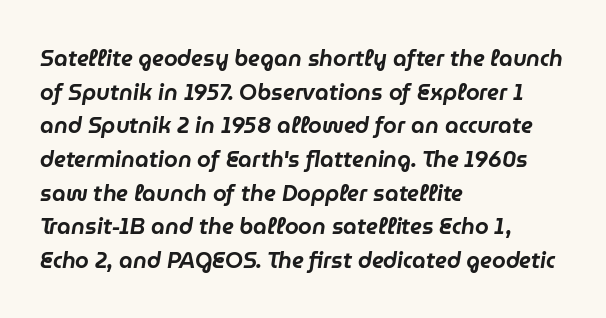
Each new line begins a customary step beneath the previous one. Has an underline been added? It has not. Style check: oblique. The rendering keeps characters at their native spacing. Teacher's note: observe the even left margin — that is flush-left alignment.
